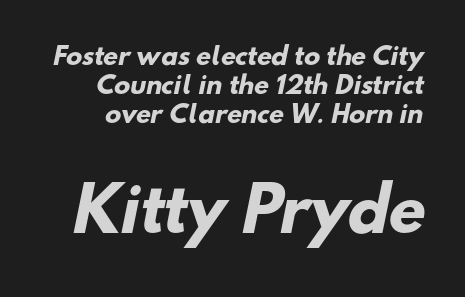
Regarding serifs, this sample does without them. A typesetter would call this proportional, since set widths differ per character. Larger block? The one below; the one above is distinctly smaller. A full-strength bold gives these letters their thick strokes. Short note: letters normally spaced.
